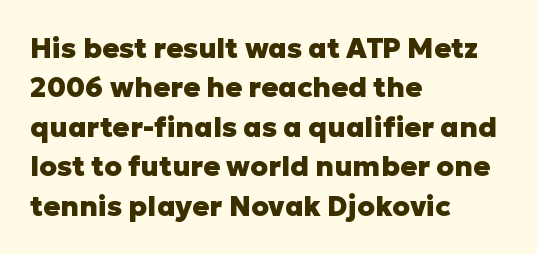
Q: Is the text bold? A: Yes.
Q: Is the text italic (slanted)? A: No, it is upright.
Q: Is the typeface a serif or a sans-serif typeface? A: Sans-serif.
Q: Is the text underlined? A: No.
Q: How is the paragraph aligned? A: Left-aligned.
Q: Is the spacing between letters normal or unusually wide? A: Normal.
Q: Is the spacing between lines tight, normal or loose? A: Normal.
Q: Width (condensed, normal, or wide)? A: Normal.
Q: Stroke contrast? A: Low.
Q: x-height? A: Medium.
Q: Monospaced? A: No.
